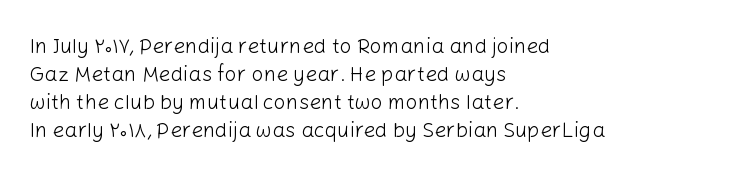
{"italic": "no", "bold": "no", "underline": "no", "align": "left", "line_spacing": "normal", "line_spacing_ratio": 1.34, "letter_spacing": "normal", "letter_spacing_em": 0.0, "glyph_px": 21}
